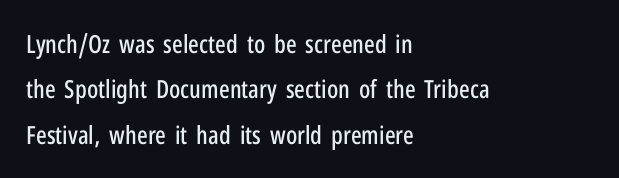
Q: Is the text italic (slanted)? A: No, it is upright.
Q: Is the text underlined? A: No.
Q: How is the paragraph aligned? A: Left-aligned.
Q: Is the spacing between letters normal or unusually wide? A: Normal.
